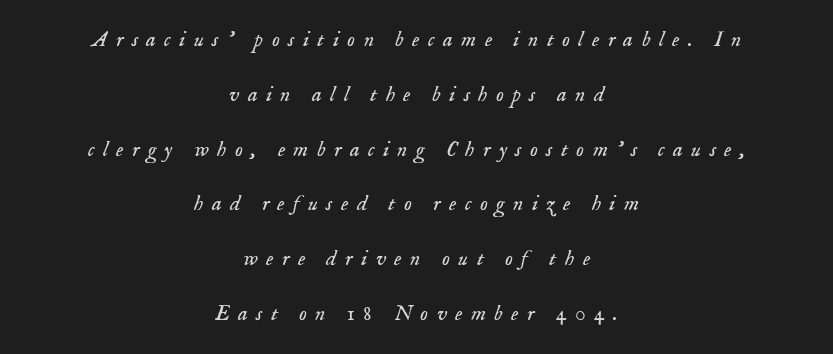
{"italic": "yes", "lean": "right", "slant_degrees": 18, "bold": "no", "underline": "no", "align": "center", "line_spacing": "loose", "line_spacing_ratio": 2.49, "letter_spacing": "wide", "letter_spacing_em": 0.38, "glyph_px": 22}
